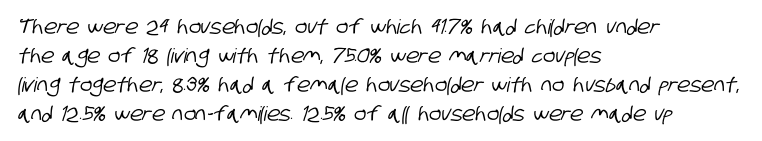
Q: Is the text underlined? A: No.
Q: How is the paragraph aligned? A: Left-aligned.
Q: Is the spacing between letters normal or unusually wide? A: Normal.
Q: Is the spacing between lines tight, normal or loose? A: Normal.
